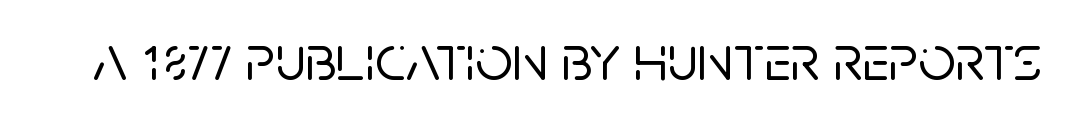
Think of a printed novel: that variable character pitch is what you see here. Tracking here is standard; glyphs follow each other at the usual distance. The lettering stays uniformly vertical, giving the passage a roman look. This rendering employs a face without finishing strokes, i.e., a sans-serif. Descenders hang freely into open space.
